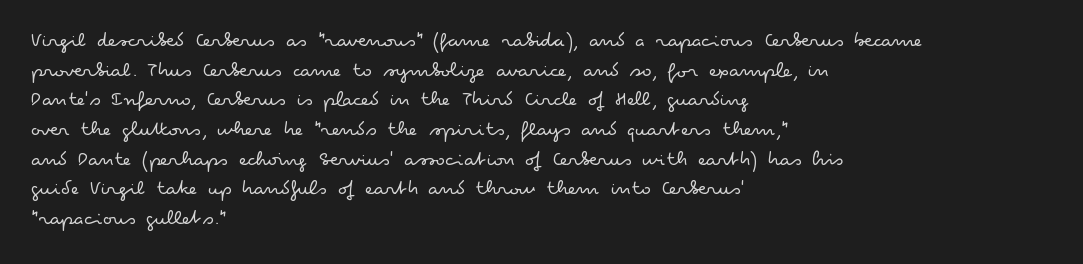
{"italic": "no", "bold": "no", "underline": "no", "align": "left", "line_spacing": "normal", "line_spacing_ratio": 1.35, "letter_spacing": "normal", "letter_spacing_em": 0.0, "glyph_px": 22}
